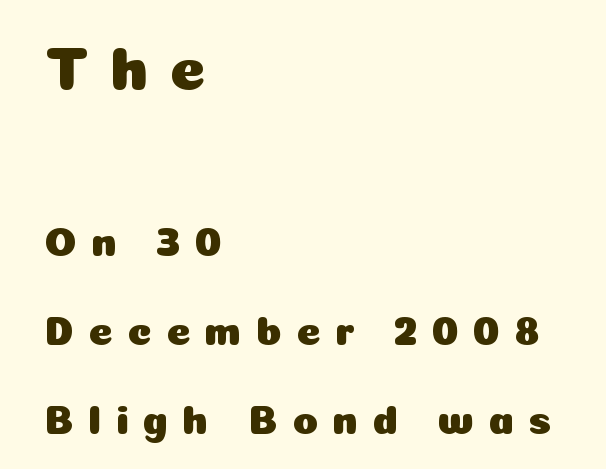
The image shows 61 px sans-serif type, upright; set left-aligned, loose line spacing (2.17x), unusually wide letter spacing (+0.35 em), not underlined; the first (top) block is 1.49x larger; low stroke contrast and a medium x-height.
